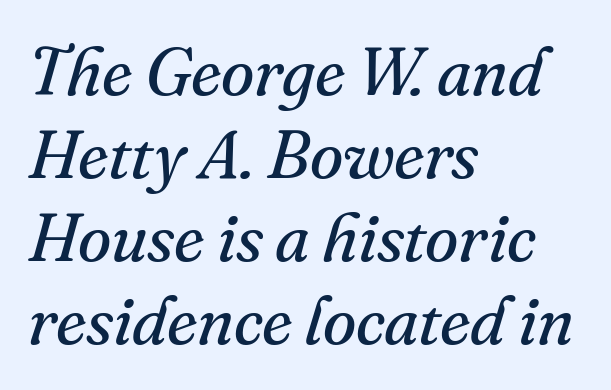
Q: Is the text bold? A: No.
Q: Is the text italic (slanted)? A: Yes, it leans right by about 16 degrees.
Q: Is the typeface a serif or a sans-serif typeface? A: Serif.
Q: Is the text underlined? A: No.
Q: How is the paragraph aligned? A: Left-aligned.
Q: Is the spacing between letters normal or unusually wide? A: Normal.
Q: Width (condensed, normal, or wide)? A: Normal.
Q: Stroke contrast? A: Medium.
Q: x-height? A: Small.
Q: Monospaced? A: No.
